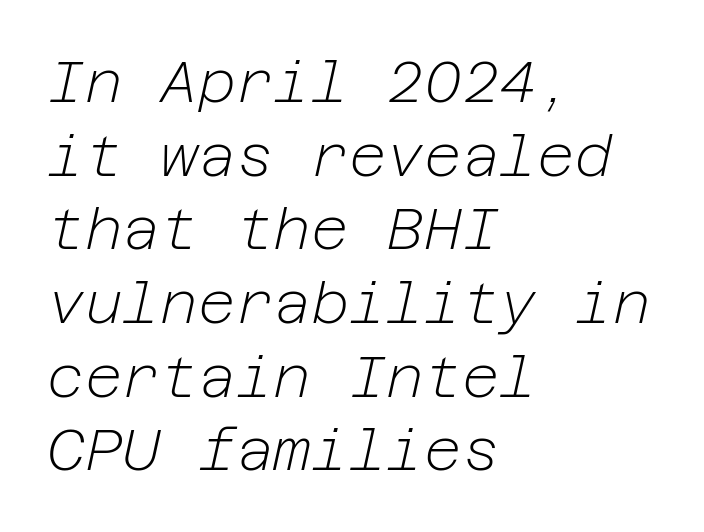
Lines of text with bare space underneath. The paragraph has a hard left edge and a soft right edge. These glyphs show unthickened strokes, regular width or finer. Observe the ordinary spacing: letters are neighbours, not strangers.
